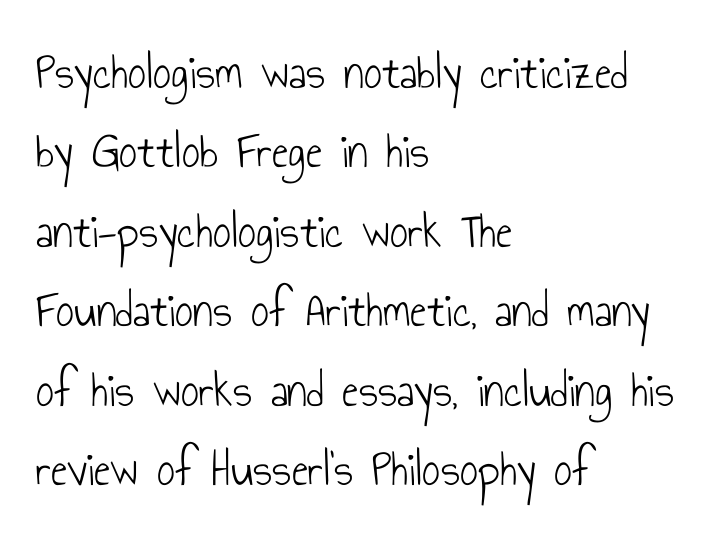
The image shows 50 px light, condensed sans-serif type, upright; set left-aligned, normal line spacing (1.59x), normal letter spacing, not underlined; low stroke contrast and a small x-height.
